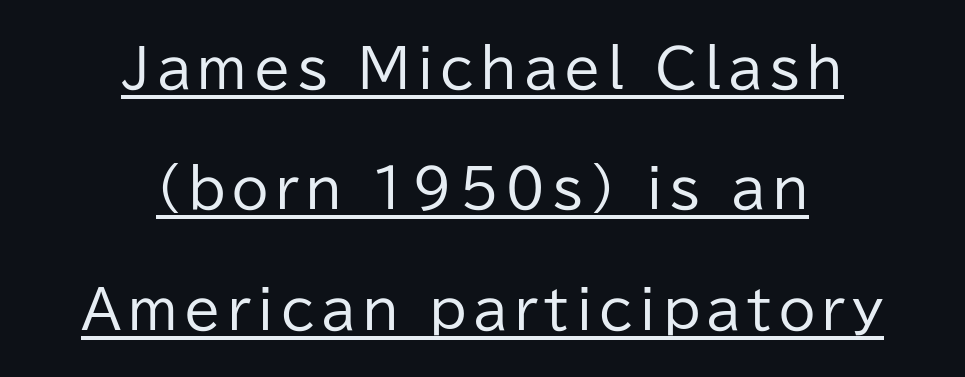
Serif or sans? Sans — the stroke terminals are bare. When letters stand straight like this, we call the style roman or upright. The passage shown is typed in a proportional face where columns would drift. Baseline-to-baseline distance is far greater than the letter height. The paragraph shown floats in the horizontal middle. A continuous stroke trails under the words, as in a hyperlink.
